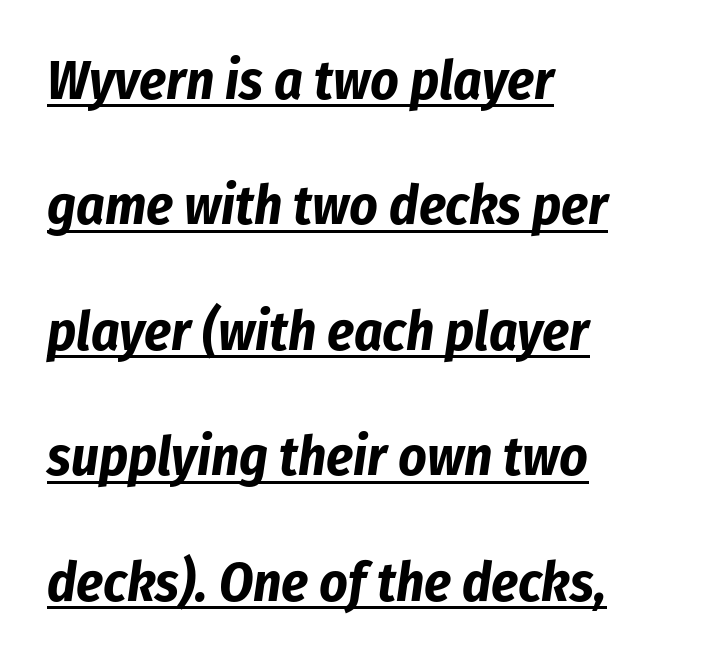
Honestly, the letter spacing is just normal — you wouldn't notice it. Pretty heavy lettering here — definitely bold. Which margin do the lines hug? The left one — the right edge is uneven. How would I describe the line gaps? Wide and relaxed. The letters advance in unequal steps, a hallmark of proportional type. The rendering uses the underline text-decoration.
